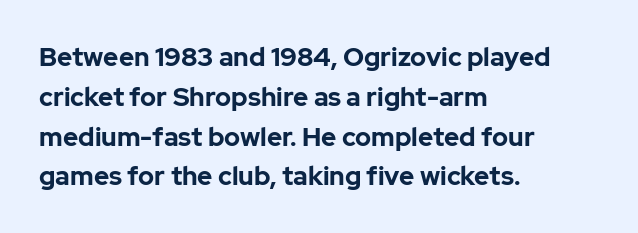
Plenty of ink on the page — the face is bold. Vertical spacing — default. Descenders hang freely into open space. All the whitespace from short lines collects on the right. This rendering leaves character spacing at its baseline value. Do the letters lean? They stand straight.
